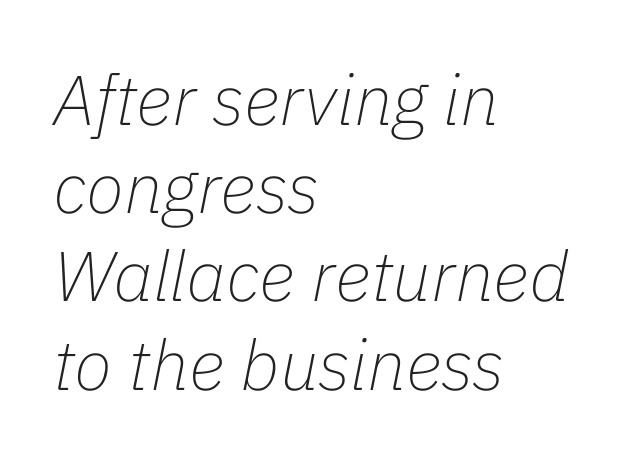
{"italic": "yes", "lean": "right", "slant_degrees": 11, "bold": "no", "weight": "thin", "width": "normal", "stroke_contrast": "low", "x_height": "medium", "monospaced": "no", "underline": "no", "align": "left", "line_spacing": "normal", "line_spacing_ratio": 1.26, "letter_spacing": "normal", "letter_spacing_em": 0.0, "glyph_px": 70}
